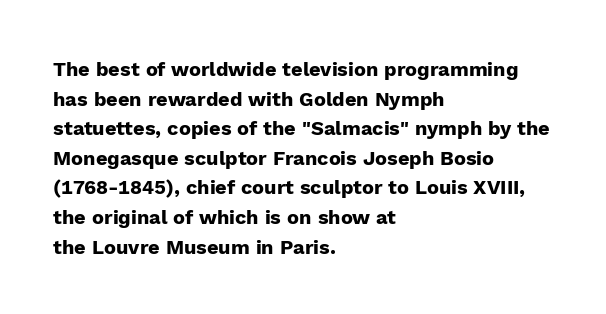
The image shows 20 px bold type, upright; set left-aligned, normal line spacing (1.48x), normal letter spacing, not underlined.
